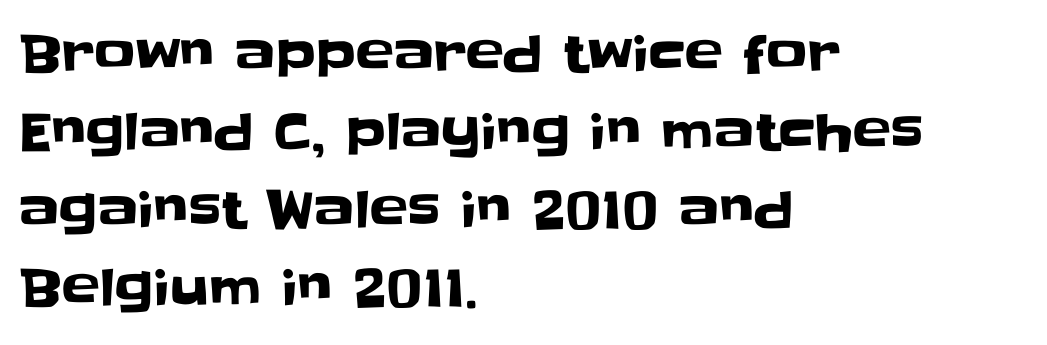
The image shows 51 px sans-serif type, upright; set left-aligned, normal line spacing (1.53x), normal letter spacing, not underlined; low stroke contrast and a large x-height.
